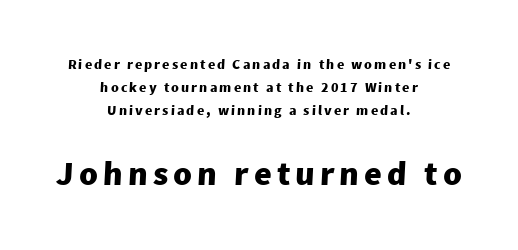
The image shows 34 px heavy sans-serif type; set centered, normal line spacing (1.63x), not underlined; the second (bottom) block is 2.43x larger; low stroke contrast and a medium x-height.
